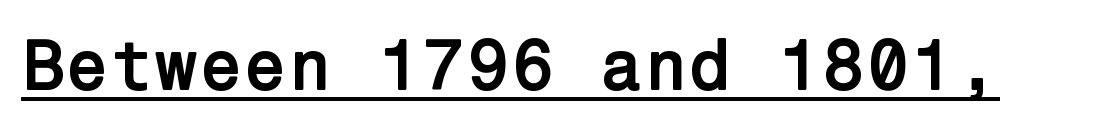
{"serif": "no", "italic": "no", "bold": "yes", "weight": "semibold", "width": "normal", "stroke_contrast": "low", "x_height": "medium", "underline": "yes", "letter_spacing": "normal", "letter_spacing_em": 0.0, "glyph_px": 72}
